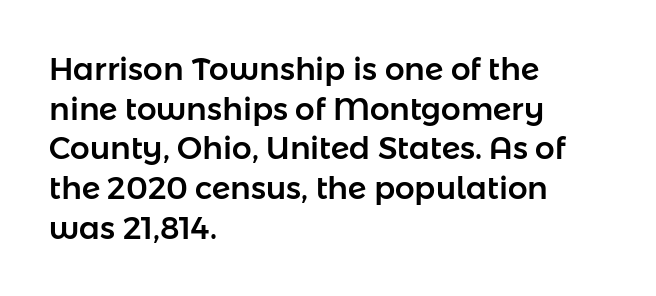
{"serif": "no", "italic": "no", "width": "normal", "stroke_contrast": "low", "x_height": "medium", "monospaced": "no", "underline": "no", "align": "left", "line_spacing": "normal", "line_spacing_ratio": 1.28, "letter_spacing": "normal", "letter_spacing_em": 0.0, "glyph_px": 31}
